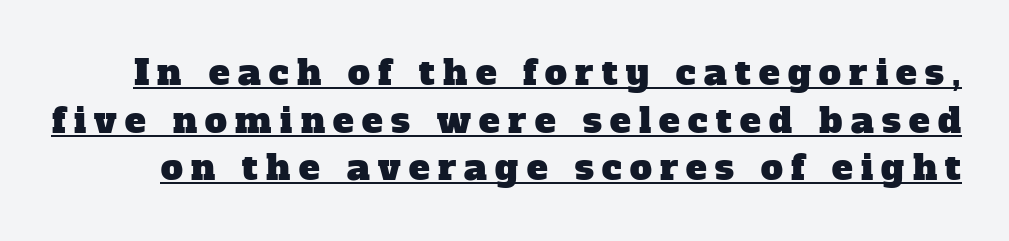
The image shows 35 px serif type; set normal line spacing (1.36x), unusually wide letter spacing (+0.24 em), underlined; low stroke contrast and a medium x-height.
